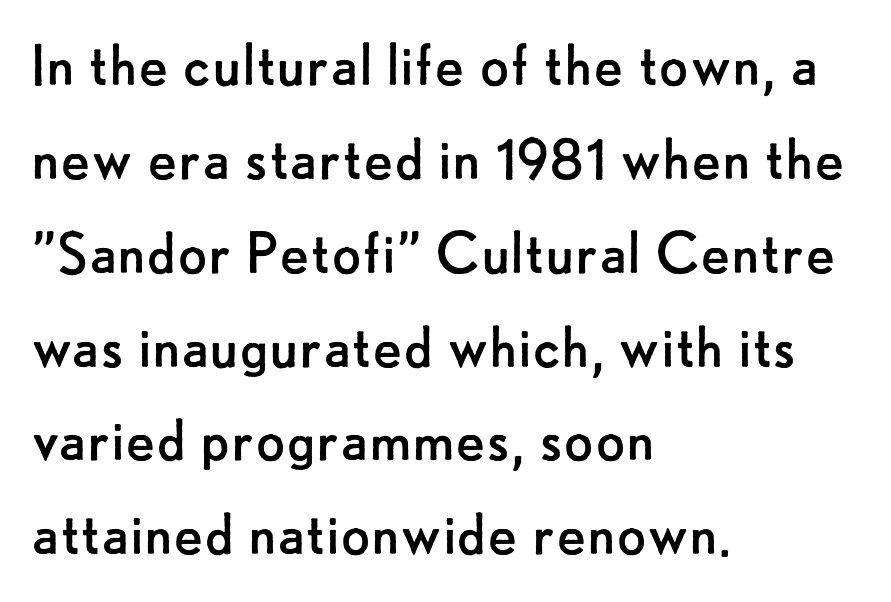
Posture: vertical. Regular leading. The rendering keeps characters at their native spacing. Serifs: no, the terminals of the letterforms are clean. The typesetter chose a ragged-right arrangement here.
